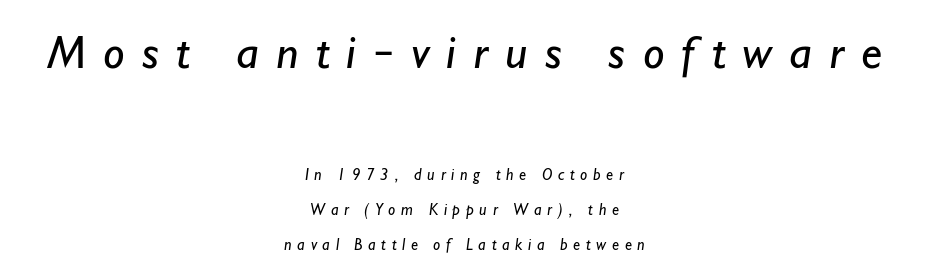
Q: Is the text bold? A: No.
Q: Is the typeface a serif or a sans-serif typeface? A: Sans-serif.
Q: Is the text underlined? A: No.
Q: How is the paragraph aligned? A: Centered.
Q: Is the spacing between letters normal or unusually wide? A: Unusually wide.
Q: Is the spacing between lines tight, normal or loose? A: Loose.
Q: Which block of text is set in a larger size, the first (top) or the second (bottom)? A: The first (top) one.
Q: Width (condensed, normal, or wide)? A: Normal.
Q: Stroke contrast? A: Low.
Q: x-height? A: Small.
Q: Monospaced? A: No.
